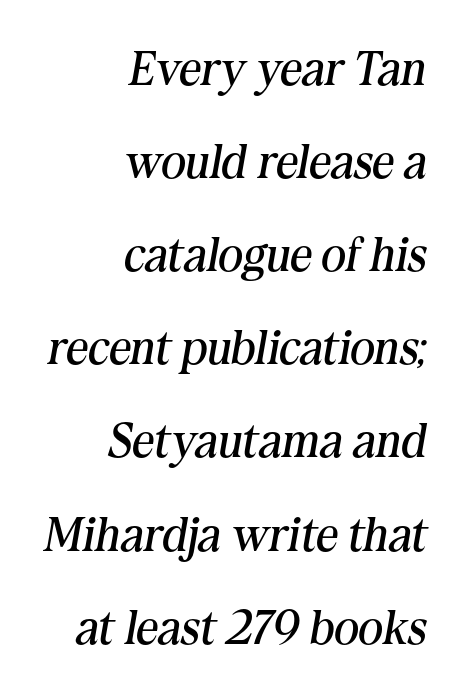
In terms of leading, this rendering errs on the spacious side. One-word summary of the alignment: right. No extra tracking has been applied to these lines. Character widths vary here, with narrow letters taking less room than wide ones. Italic? Definitely — the glyphs are oblique. Stroke terminals: seriffed.
